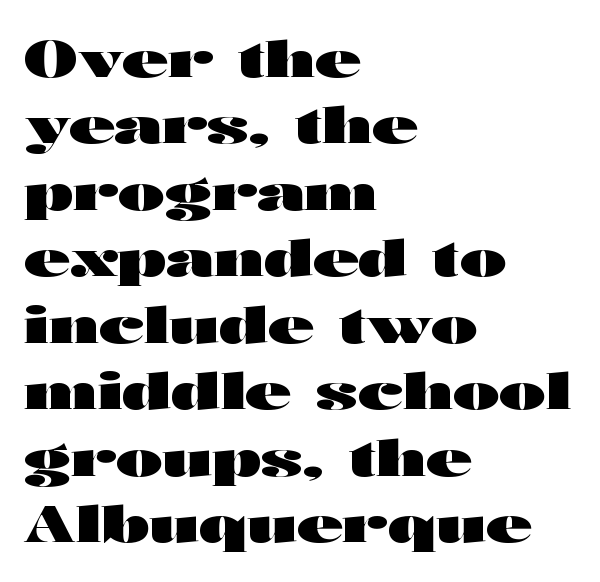
{"italic": "no", "bold": "yes", "weight": "heavy", "width": "wide", "stroke_contrast": "high", "x_height": "medium", "monospaced": "no", "underline": "no", "align": "left", "line_spacing": "normal", "line_spacing_ratio": 1.33, "letter_spacing": "normal", "letter_spacing_em": 0.0, "glyph_px": 50}
